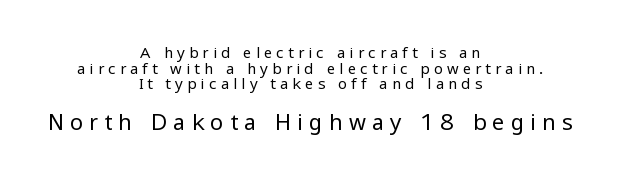
{"italic": "no", "bold": "no", "underline": "no", "align": "center", "line_spacing": "tight", "line_spacing_ratio": 1.05, "letter_spacing": "wide", "letter_spacing_em": 0.27, "larger_block": "second", "size_ratio": 1.47, "glyph_px": 22}
